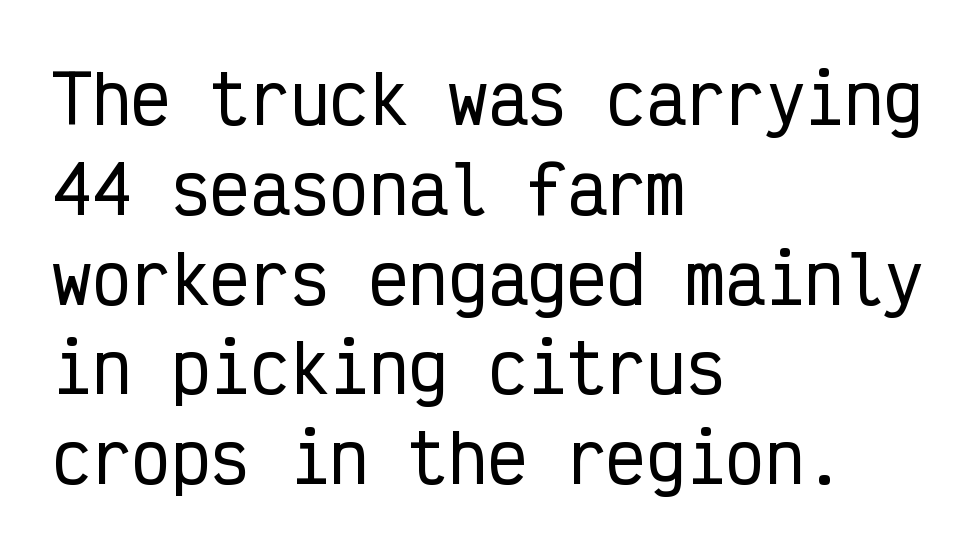
{"serif": "no", "italic": "no", "width": "condensed", "stroke_contrast": "low", "x_height": "medium", "monospaced": "yes", "underline": "no", "align": "left", "line_spacing": "normal", "line_spacing_ratio": 1.36, "letter_spacing": "normal", "letter_spacing_em": 0.0, "glyph_px": 66}
